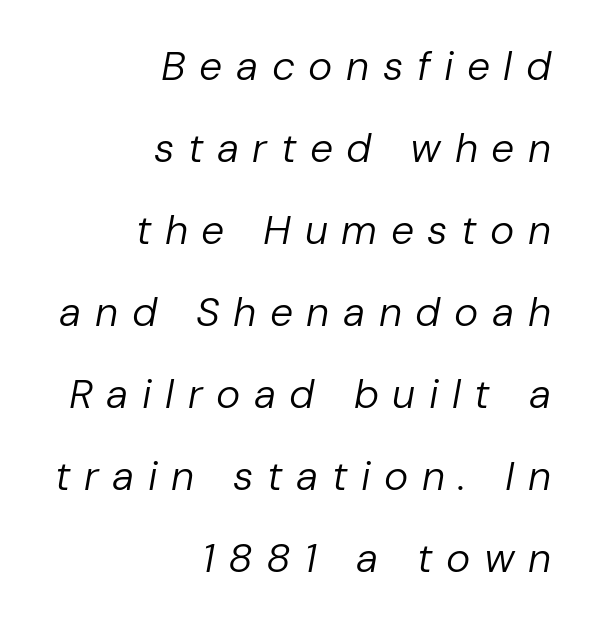
Q: Is the text bold? A: No.
Q: Is the text italic (slanted)? A: Yes, it leans right by about 10 degrees.
Q: Is the text underlined? A: No.
Q: How is the paragraph aligned? A: Right-aligned.
Q: Is the spacing between letters normal or unusually wide? A: Unusually wide.
Q: Is the spacing between lines tight, normal or loose? A: Loose.
Q: Width (condensed, normal, or wide)? A: Normal.
Q: Stroke contrast? A: Low.
Q: x-height? A: Medium.
Q: Monospaced? A: No.
